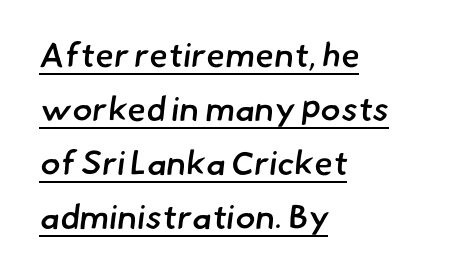
{"serif": "no", "bold": "semi", "weight": "semibold", "width": "normal", "stroke_contrast": "low", "x_height": "small", "monospaced": "no", "underline": "yes", "align": "left", "line_spacing": "normal", "line_spacing_ratio": 1.59, "letter_spacing": "normal", "letter_spacing_em": 0.0, "glyph_px": 34}
